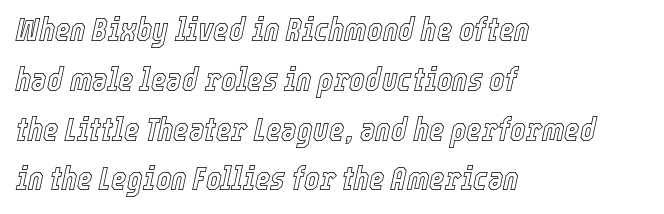
The image shows 33 px condensed type, italic (leaning right); set left-aligned, normal line spacing (1.51x), normal letter spacing, not underlined; a medium x-height.
